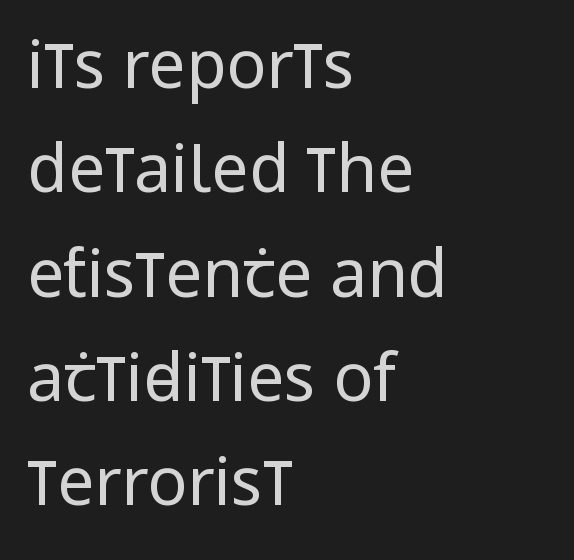
The image shows 66 px regular-weight, condensed sans-serif type, upright; set left-aligned, normal line spacing (1.58x), normal letter spacing, not underlined; low stroke contrast and a large x-height.
